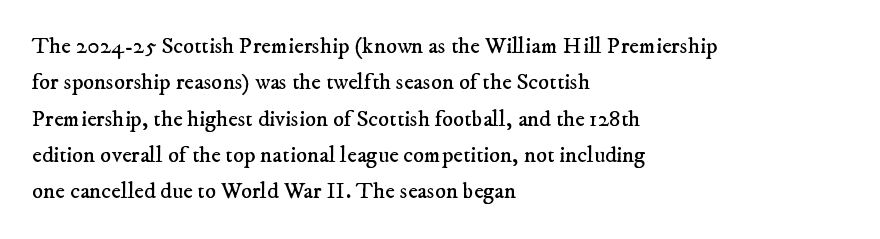
Does extra space separate the letters? No, they use regular spacing. This rendering features lettering with no underline. The font sits on the lighter half of the weight spectrum, regular included. Regular leading.
